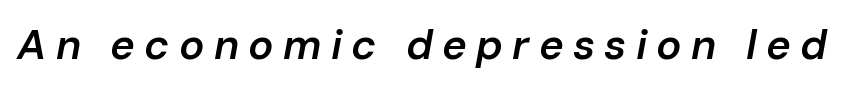
The image shows 42 px semibold type, italic (leaning right); set unusually wide letter spacing (+0.22 em), not underlined; low stroke contrast and a medium x-height.
